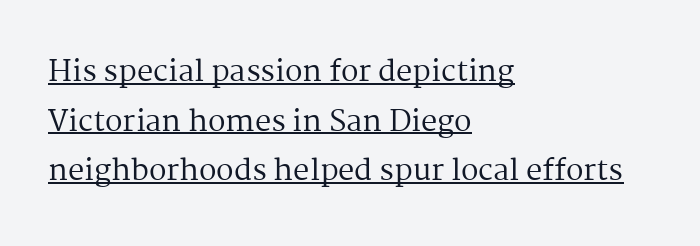
Q: Is the text bold? A: No.
Q: Is the text italic (slanted)? A: No, it is upright.
Q: Is the typeface a serif or a sans-serif typeface? A: Serif.
Q: Is the text underlined? A: Yes.
Q: How is the paragraph aligned? A: Left-aligned.
Q: Is the spacing between letters normal or unusually wide? A: Normal.
Q: Width (condensed, normal, or wide)? A: Normal.
Q: Stroke contrast? A: Medium.
Q: x-height? A: Medium.
Q: Monospaced? A: No.
